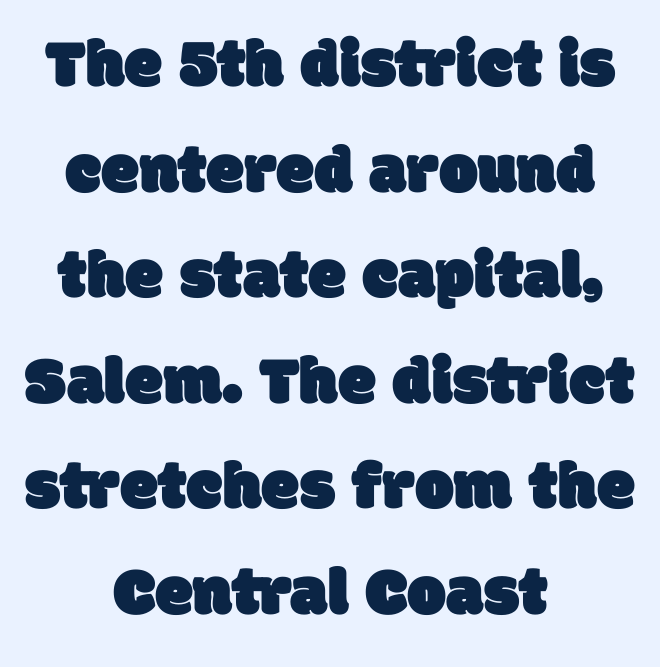
No feet cap the strokes, marking this as sans-serif type. Letter spacing: default. The rendering uses a moderate line-height, typical for paragraphs. Do the characters align in a grid? No, the font is proportional. This rendering features lettering with no underline.
